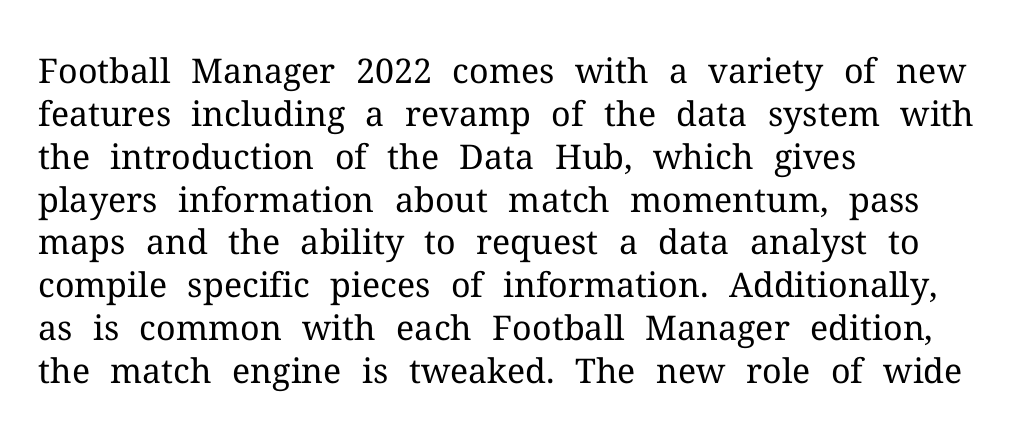
The image shows 34 px regular-weight serif type, upright; set left-aligned, normal line spacing (1.26x), normal letter spacing, not underlined; medium stroke contrast and a medium x-height.
